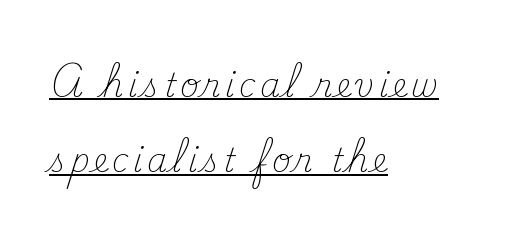
Q: Is the text bold? A: No.
Q: Is the text italic (slanted)? A: Yes.
Q: Is the typeface a serif or a sans-serif typeface? A: Serif.
Q: Is the text underlined? A: Yes.
Q: How is the paragraph aligned? A: Left-aligned.
Q: Is the spacing between lines tight, normal or loose? A: Loose.
Q: Width (condensed, normal, or wide)? A: Normal.
Q: Stroke contrast? A: Medium.
Q: x-height? A: Small.
Q: Monospaced? A: No.
